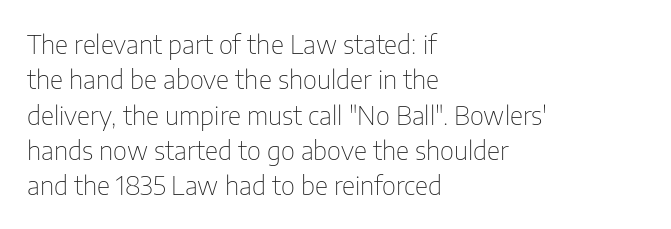
{"italic": "no", "bold": "no", "underline": "no", "align": "left", "line_spacing": "normal", "line_spacing_ratio": 1.36, "letter_spacing": "normal", "letter_spacing_em": 0.0, "glyph_px": 26}
